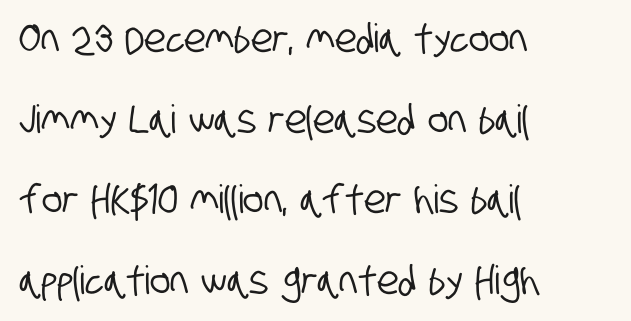
{"serif": "no", "width": "condensed", "stroke_contrast": "low", "x_height": "large", "monospaced": "no", "underline": "no", "align": "left", "line_spacing": "loose", "line_spacing_ratio": 2.07, "letter_spacing": "normal", "letter_spacing_em": 0.0, "glyph_px": 39}
